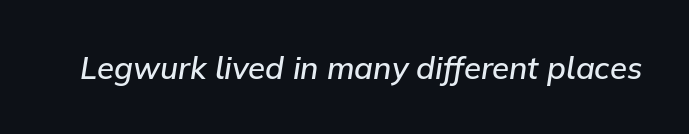
Q: Is the text bold? A: Semi-bold.
Q: Is the text italic (slanted)? A: Yes, it leans right by about 9 degrees.
Q: Is the text underlined? A: No.
Q: Is the spacing between letters normal or unusually wide? A: Normal.
Q: Width (condensed, normal, or wide)? A: Normal.
Q: Stroke contrast? A: Low.
Q: x-height? A: Medium.
Q: Monospaced? A: No.
